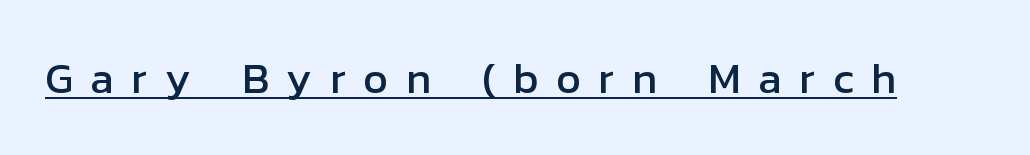
The image shows 43 px sans-serif type, upright; set unusually wide letter spacing (+0.41 em), underlined; low stroke contrast and a medium x-height.
